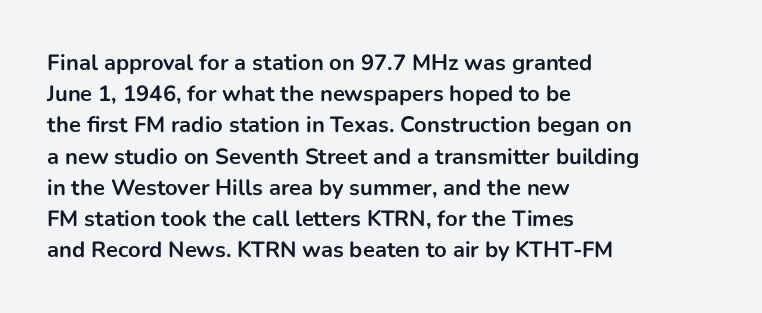
The image shows 22 px bold type, upright; set left-aligned, normal line spacing (1.42x), normal letter spacing, not underlined.
